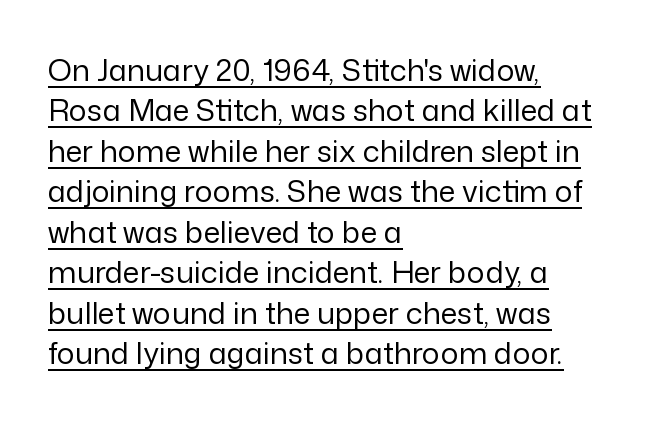
Q: Is the text bold? A: No.
Q: Is the text italic (slanted)? A: No, it is upright.
Q: Is the typeface a serif or a sans-serif typeface? A: Sans-serif.
Q: Is the text underlined? A: Yes.
Q: How is the paragraph aligned? A: Left-aligned.
Q: Is the spacing between letters normal or unusually wide? A: Normal.
Q: Is the spacing between lines tight, normal or loose? A: Normal.
Q: Width (condensed, normal, or wide)? A: Normal.
Q: Stroke contrast? A: Low.
Q: x-height? A: Medium.
Q: Monospaced? A: No.
